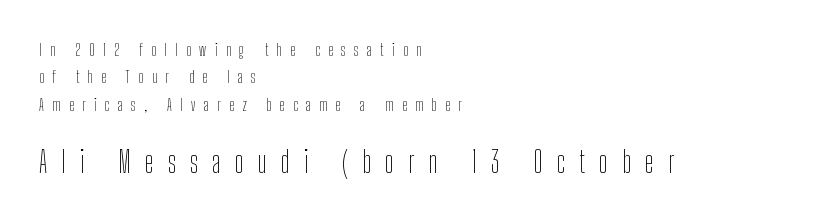
The image shows 29 px thin, condensed sans-serif type, upright; set left-aligned, normal line spacing (1.61x), unusually wide letter spacing (+0.49 em), not underlined; the second (bottom) block is 1.71x larger; low stroke contrast and a medium x-height.
